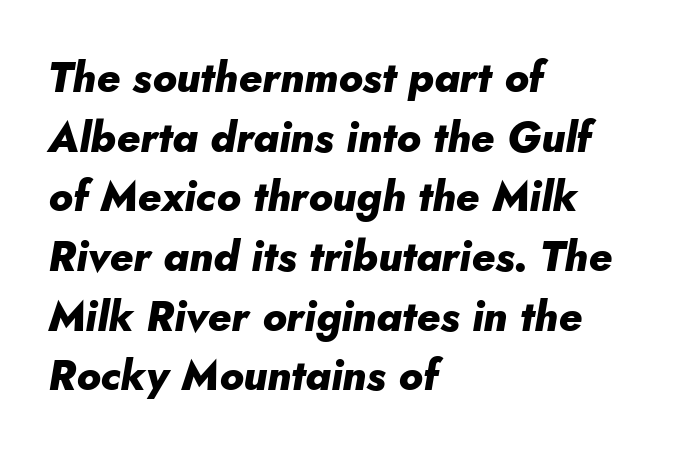
Q: Is the text bold? A: Yes.
Q: Is the text italic (slanted)? A: Yes, it leans right by about 10 degrees.
Q: Is the text underlined? A: No.
Q: How is the paragraph aligned? A: Left-aligned.
Q: Is the spacing between letters normal or unusually wide? A: Normal.
Q: Is the spacing between lines tight, normal or loose? A: Normal.
Q: Width (condensed, normal, or wide)? A: Normal.
Q: Stroke contrast? A: Low.
Q: x-height? A: Small.
Q: Monospaced? A: No.
